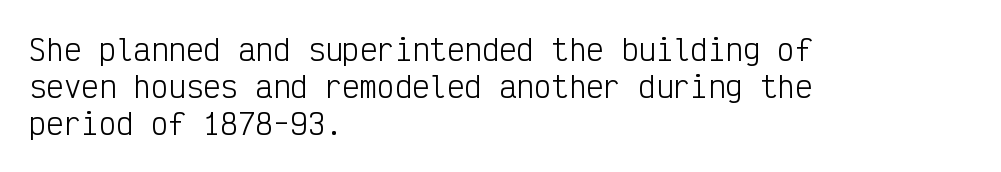
The image shows 29 px light, condensed sans-serif type, upright, monospaced; set left-aligned, normal line spacing (1.27x), normal letter spacing, not underlined; low stroke contrast and a medium x-height.
